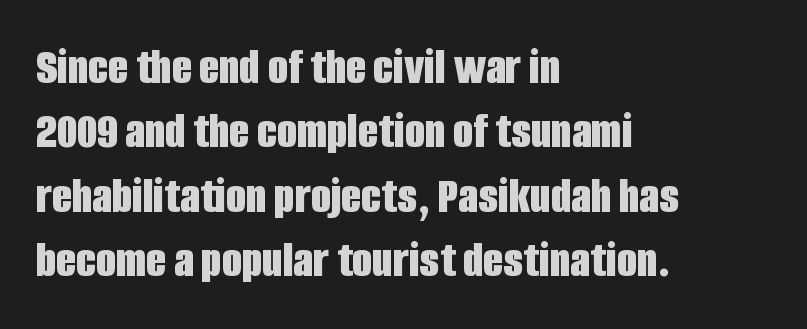
Q: Is the text bold? A: Yes.
Q: Is the text italic (slanted)? A: No, it is upright.
Q: Is the typeface a serif or a sans-serif typeface? A: Sans-serif.
Q: Is the text underlined? A: No.
Q: How is the paragraph aligned? A: Left-aligned.
Q: Is the spacing between letters normal or unusually wide? A: Normal.
Q: Width (condensed, normal, or wide)? A: Condensed.
Q: Stroke contrast? A: Low.
Q: x-height? A: Large.
Q: Monospaced? A: No.
